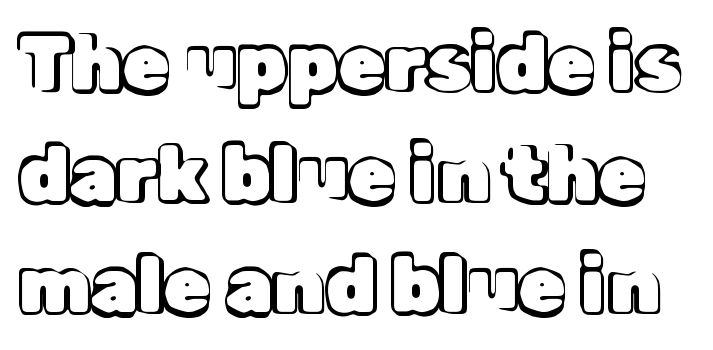
Q: Is the text italic (slanted)? A: No, it is upright.
Q: Is the text underlined? A: No.
Q: Is the spacing between letters normal or unusually wide? A: Normal.
Q: Is the spacing between lines tight, normal or loose? A: Normal.
Q: Width (condensed, normal, or wide)? A: Normal.
Q: x-height? A: Medium.
Q: Monospaced? A: No.
